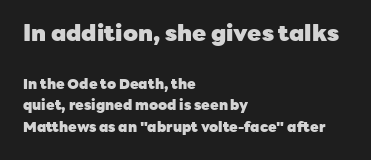
The image shows 23 px bold type, upright; set left-aligned, normal line spacing (1.57x), normal letter spacing, not underlined; the first (top) block is 1.64x larger.
